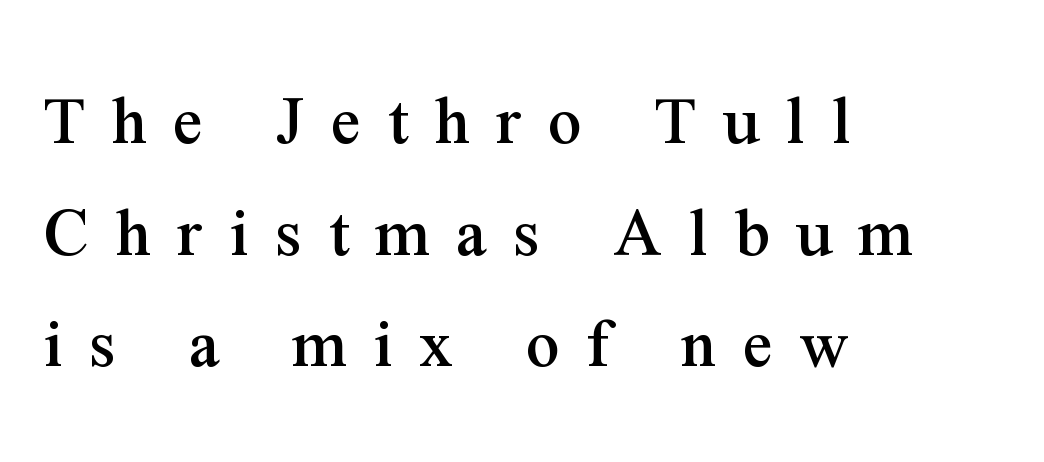
The image shows 74 px serif type, upright; set left-aligned, normal line spacing (1.51x), unusually wide letter spacing (+0.36 em), not underlined; medium stroke contrast and a medium x-height.
